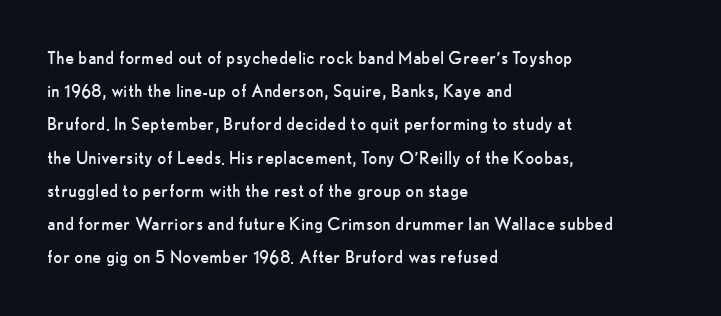
{"italic": "no", "bold": "no", "underline": "no", "align": "left", "line_spacing": "normal", "line_spacing_ratio": 1.58, "letter_spacing": "normal", "letter_spacing_em": 0.0, "glyph_px": 21}
